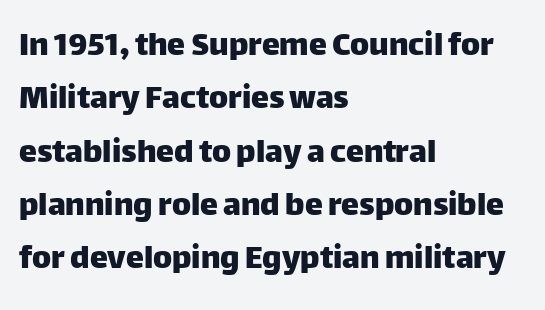
Q: Is the text italic (slanted)? A: No, it is upright.
Q: Is the typeface a serif or a sans-serif typeface? A: Sans-serif.
Q: Is the text underlined? A: No.
Q: How is the paragraph aligned? A: Left-aligned.
Q: Is the spacing between letters normal or unusually wide? A: Normal.
Q: Is the spacing between lines tight, normal or loose? A: Normal.
Q: Width (condensed, normal, or wide)? A: Normal.
Q: Stroke contrast? A: Low.
Q: x-height? A: Large.
Q: Monospaced? A: No.
